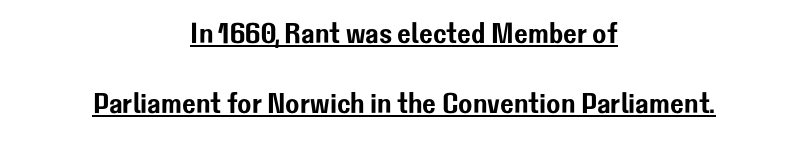
{"serif": "no", "italic": "no", "width": "normal", "stroke_contrast": "low", "x_height": "medium", "monospaced": "no", "underline": "yes", "align": "center", "line_spacing": "loose", "line_spacing_ratio": 2.4, "letter_spacing": "normal", "letter_spacing_em": 0.0, "glyph_px": 29}
